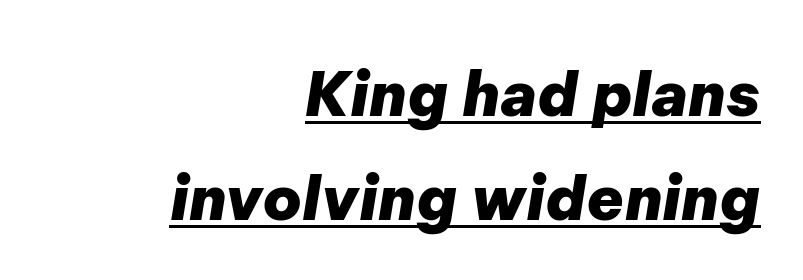
Q: Is the text bold? A: Yes.
Q: Is the text italic (slanted)? A: Yes, it leans right by about 9 degrees.
Q: Is the text underlined? A: Yes.
Q: How is the paragraph aligned? A: Right-aligned.
Q: Is the spacing between letters normal or unusually wide? A: Normal.
Q: Is the spacing between lines tight, normal or loose? A: Normal.
Q: Width (condensed, normal, or wide)? A: Normal.
Q: Stroke contrast? A: Low.
Q: x-height? A: Medium.
Q: Monospaced? A: No.
